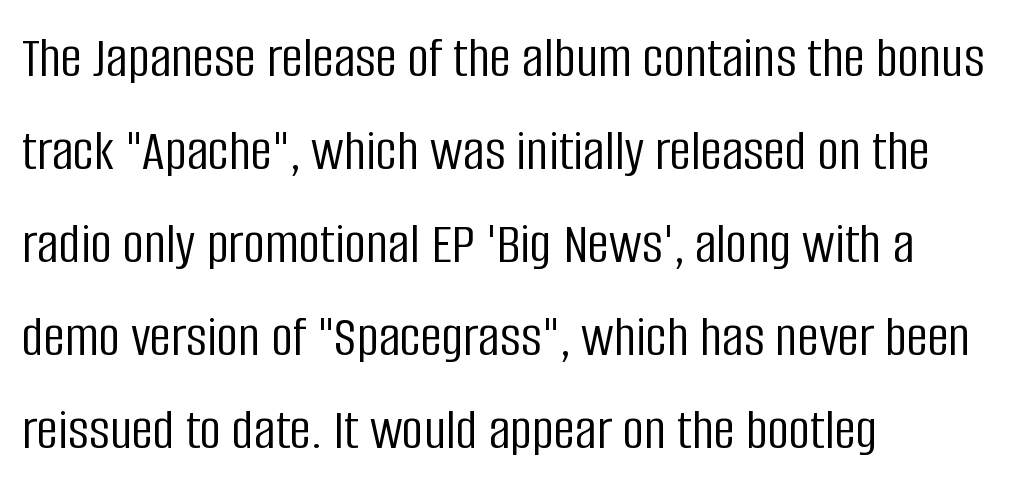
The image shows 60 px light, condensed sans-serif type, upright; set left-aligned, normal line spacing (1.55x), normal letter spacing, not underlined; low stroke contrast and a large x-height.
